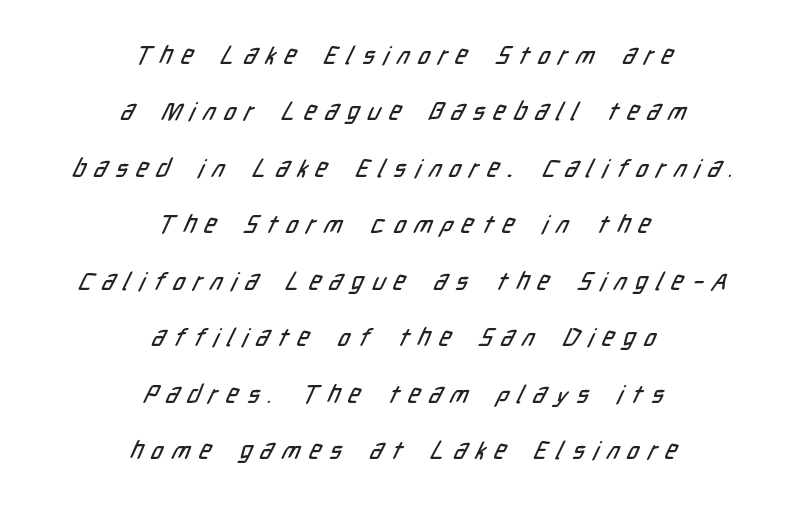
Q: Is the text underlined? A: No.
Q: How is the paragraph aligned? A: Centered.
Q: Is the spacing between letters normal or unusually wide? A: Unusually wide.
Q: Is the spacing between lines tight, normal or loose? A: Loose.
